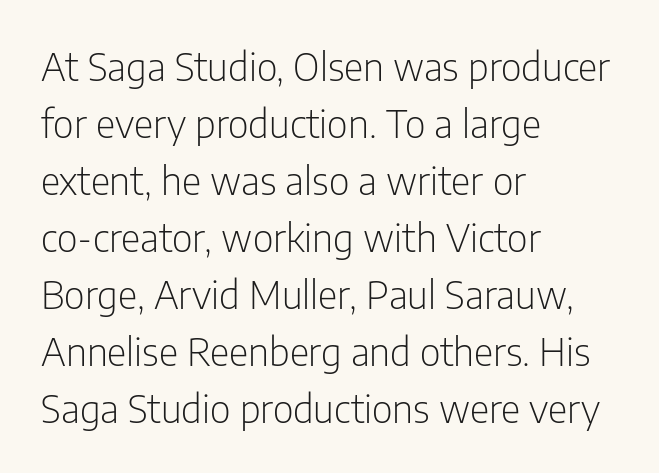
Q: Is the text bold? A: No.
Q: Is the text italic (slanted)? A: No, it is upright.
Q: Is the typeface a serif or a sans-serif typeface? A: Sans-serif.
Q: Is the text underlined? A: No.
Q: How is the paragraph aligned? A: Left-aligned.
Q: Is the spacing between letters normal or unusually wide? A: Normal.
Q: Is the spacing between lines tight, normal or loose? A: Normal.
Q: Width (condensed, normal, or wide)? A: Condensed.
Q: Stroke contrast? A: Low.
Q: x-height? A: Medium.
Q: Monospaced? A: No.
